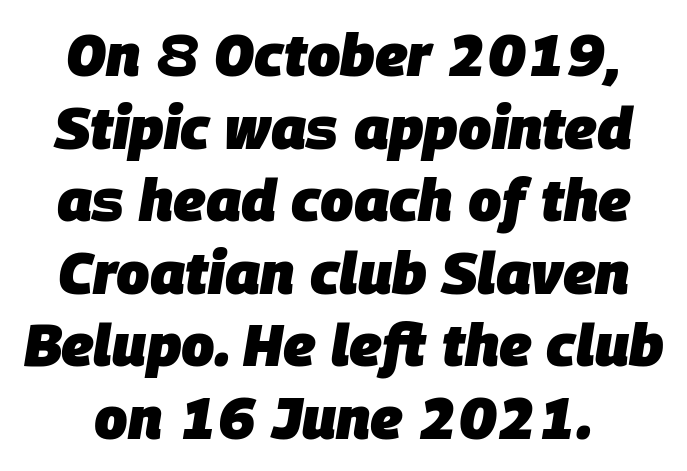
{"italic": "yes", "lean": "right", "slant_degrees": 9, "bold": "yes", "weight": "heavy", "width": "normal", "stroke_contrast": "low", "x_height": "large", "monospaced": "no", "underline": "no", "line_spacing_ratio": 1.23, "letter_spacing": "normal", "letter_spacing_em": 0.0, "glyph_px": 59}
